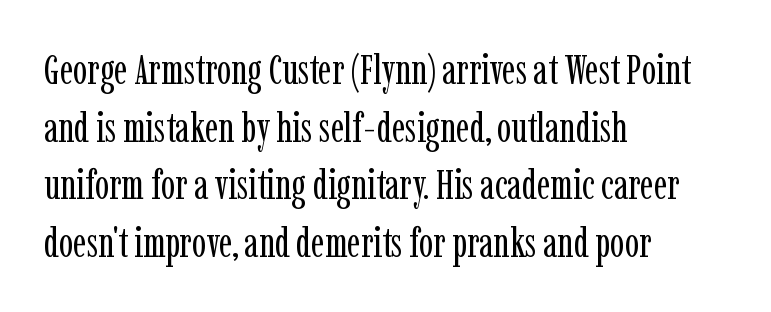
Whoever set this chose a conventional vertical rhythm. The font family rendered here belongs to the serif group. The passage shown has conventional tracking throughout. Visually the block forms a straight wall on the left and a jagged coastline on the right. The face used here is proportionally spaced, like ordinary book or web type. Check under the words: just untouched page.
